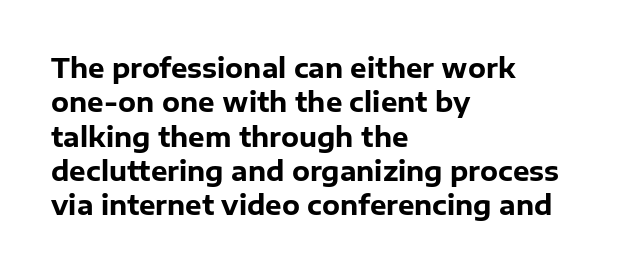
Q: Is the text bold? A: Yes.
Q: Is the text italic (slanted)? A: No, it is upright.
Q: Is the text underlined? A: No.
Q: How is the paragraph aligned? A: Left-aligned.
Q: Is the spacing between letters normal or unusually wide? A: Normal.
Q: Is the spacing between lines tight, normal or loose? A: Normal.
